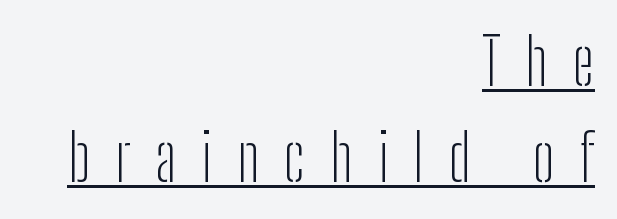
{"serif": "no", "italic": "no", "bold": "no", "weight": "light", "width": "condensed", "stroke_contrast": "low", "x_height": "medium", "monospaced": "no", "underline": "yes", "align": "right", "line_spacing": "normal", "line_spacing_ratio": 1.5, "letter_spacing": "wide", "letter_spacing_em": 0.39, "glyph_px": 64}
